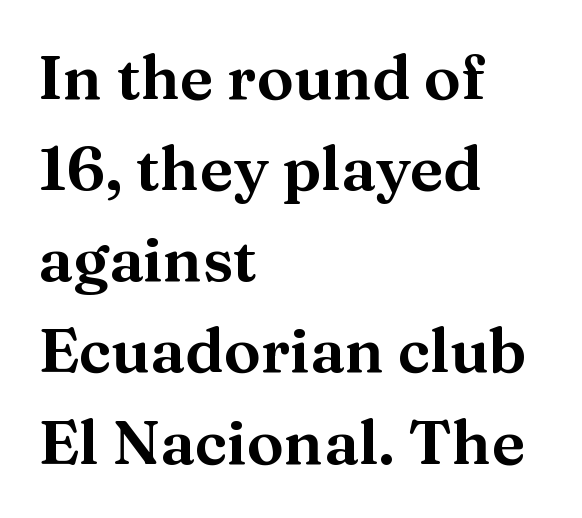
{"serif": "yes", "italic": "no", "width": "normal", "stroke_contrast": "medium", "x_height": "medium", "monospaced": "no", "underline": "no", "align": "left", "line_spacing": "normal", "line_spacing_ratio": 1.47, "letter_spacing": "normal", "letter_spacing_em": 0.0, "glyph_px": 62}
